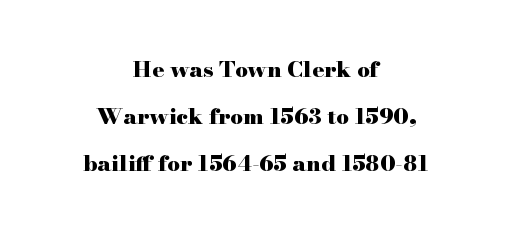
{"italic": "no", "bold": "yes", "underline": "no", "align": "center", "line_spacing": "loose", "line_spacing_ratio": 2.13, "letter_spacing": "normal", "letter_spacing_em": 0.0, "glyph_px": 22}
